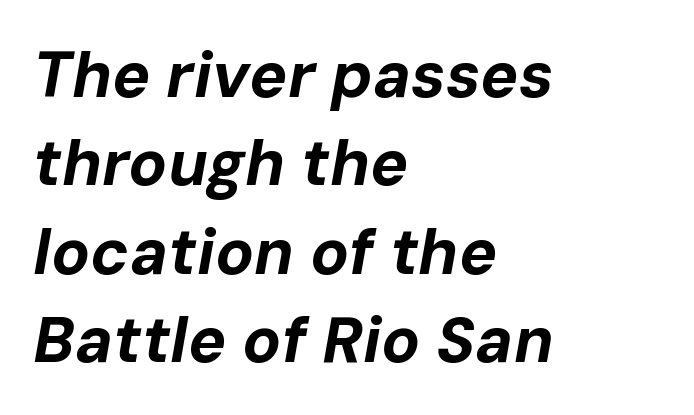
Q: Is the text bold? A: Yes.
Q: Is the text italic (slanted)? A: Yes, it leans right by about 10 degrees.
Q: Is the text underlined? A: No.
Q: How is the paragraph aligned? A: Left-aligned.
Q: Is the spacing between letters normal or unusually wide? A: Normal.
Q: Is the spacing between lines tight, normal or loose? A: Normal.
Q: Width (condensed, normal, or wide)? A: Normal.
Q: Stroke contrast? A: Low.
Q: x-height? A: Medium.
Q: Monospaced? A: No.
